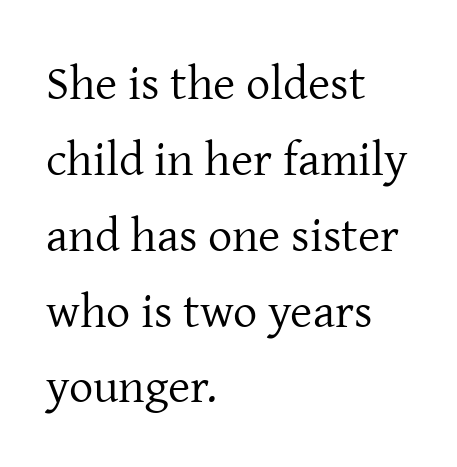
Teacher's note: observe the even left margin — that is flush-left alignment. Only glyphs here, with clear space below each row. Each letter keeps its own natural width here, so spacing adapts to shape. The font is comparable to plain body text, perhaps lighter. If you measured baseline to baseline, you'd find a middling distance. Type style note: has serifs.
